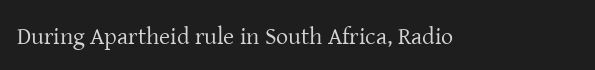
{"italic": "no", "bold": "no", "underline": "no", "letter_spacing": "normal", "letter_spacing_em": 0.0, "glyph_px": 24}
